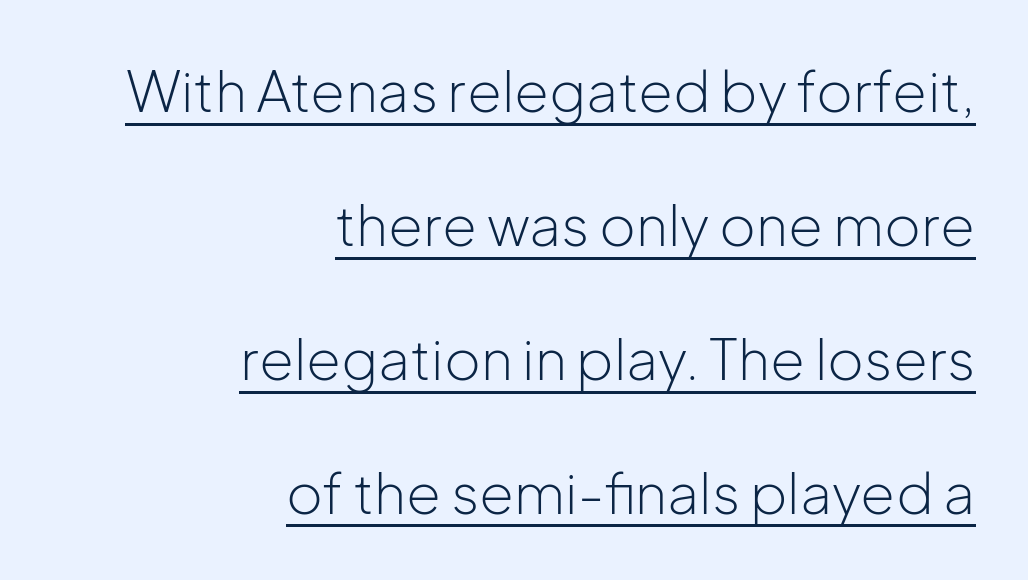
Note: no serifs on the glyphs. The rendering uses natural spacing where letterforms have individual widths. The rendering uses the underline text-decoration. One glance says open: line gaps are wider than usual. Look at the tracking — it's just the regular setting, nothing added.
